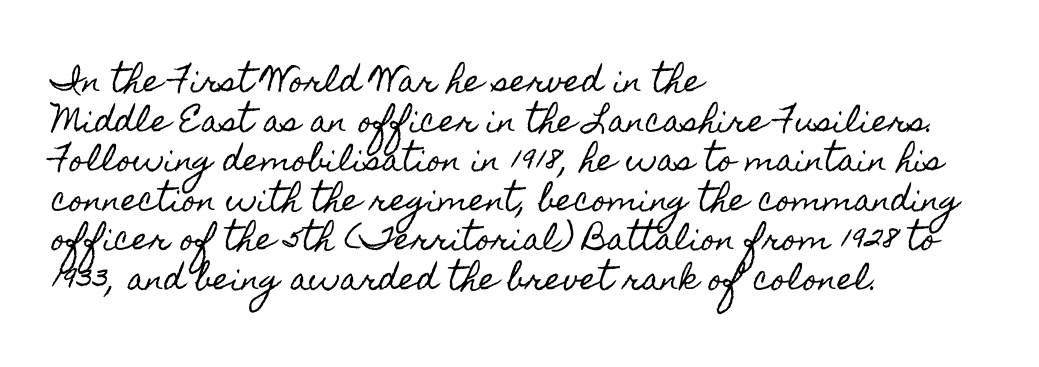
The image shows 30 px condensed type; set left-aligned, normal line spacing (1.32x), normal letter spacing, not underlined; a small x-height.
